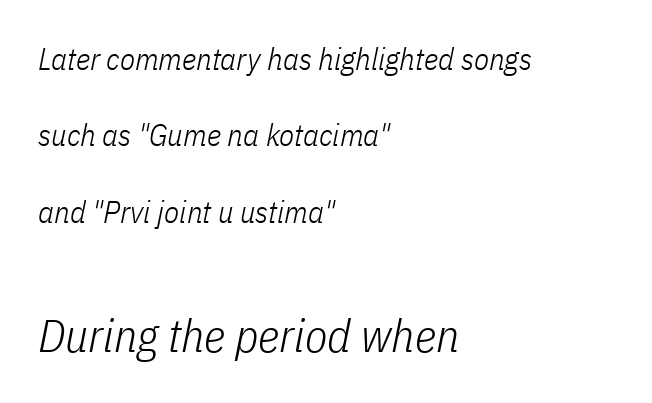
The image shows 46 px light, condensed type, italic (leaning right); set left-aligned, loose line spacing (2.46x), normal letter spacing, not underlined; the second (bottom) block is 1.48x larger; low stroke contrast and a medium x-height.
